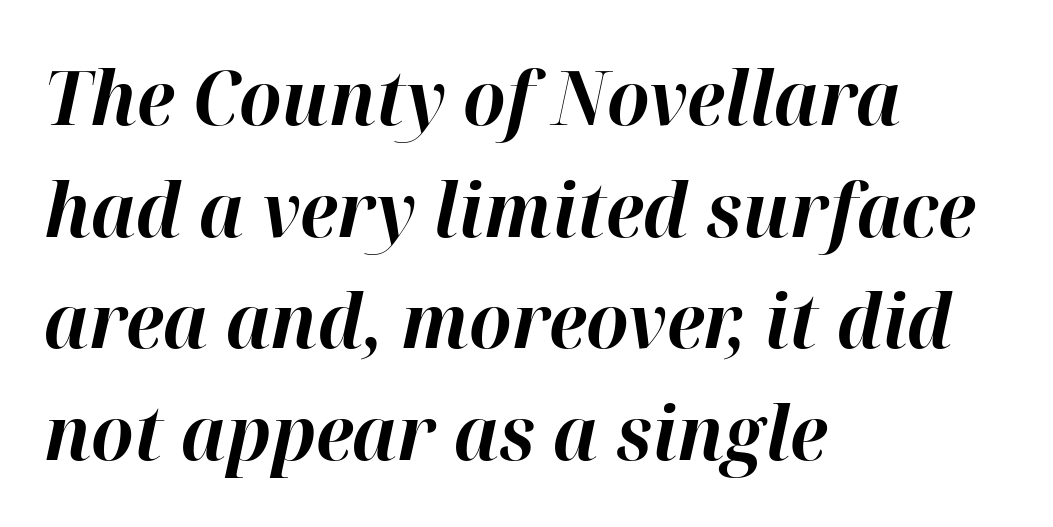
The image shows 75 px bold type, italic (leaning right); set left-aligned, normal line spacing (1.49x), normal letter spacing, not underlined; high stroke contrast and a medium x-height.
